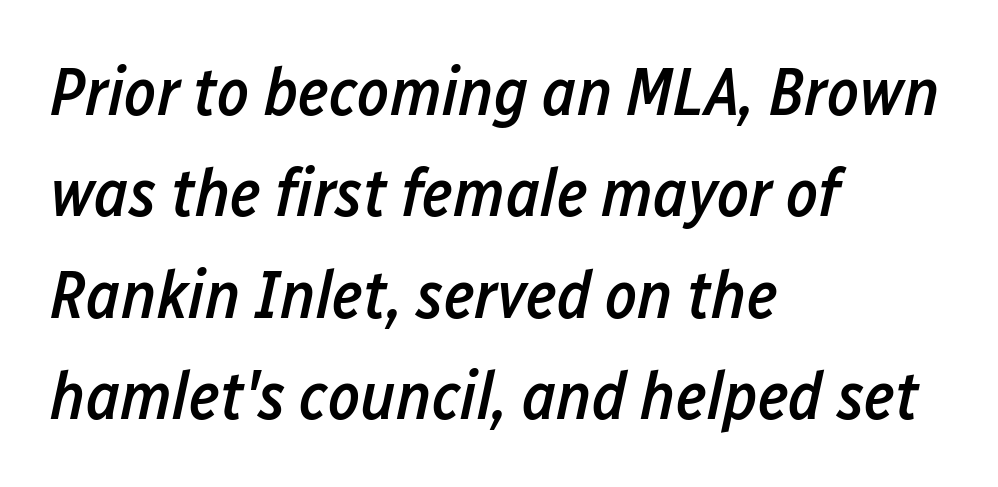
Q: Is the text bold? A: Semi-bold.
Q: Is the text italic (slanted)? A: Yes, it leans right by about 12 degrees.
Q: Is the text underlined? A: No.
Q: How is the paragraph aligned? A: Left-aligned.
Q: Is the spacing between letters normal or unusually wide? A: Normal.
Q: Is the spacing between lines tight, normal or loose? A: Normal.
Q: Width (condensed, normal, or wide)? A: Condensed.
Q: Stroke contrast? A: Low.
Q: x-height? A: Medium.
Q: Monospaced? A: No.
